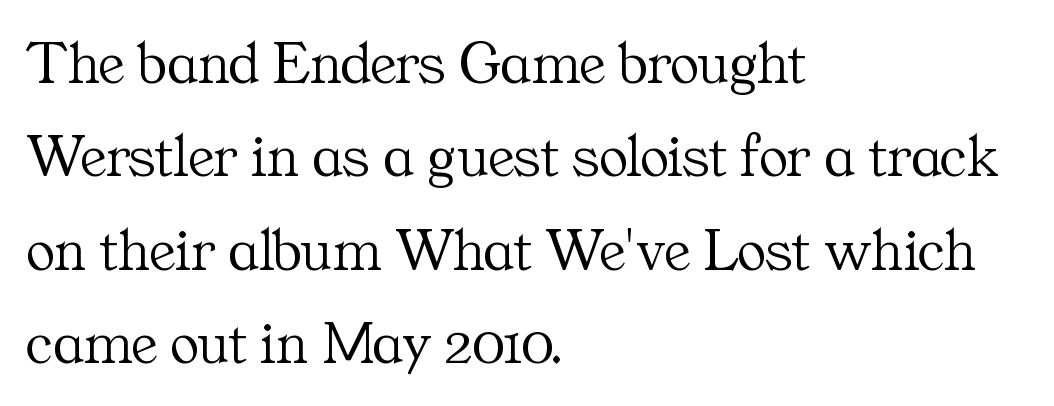
These lines are composed in type with serifs. The lettering holds an erect, upright posture throughout. Vertical stems look standard width or narrower in stroke. Each letter keeps its own natural width here, so spacing adapts to shape. These lines are set flush left with a ragged right edge.
